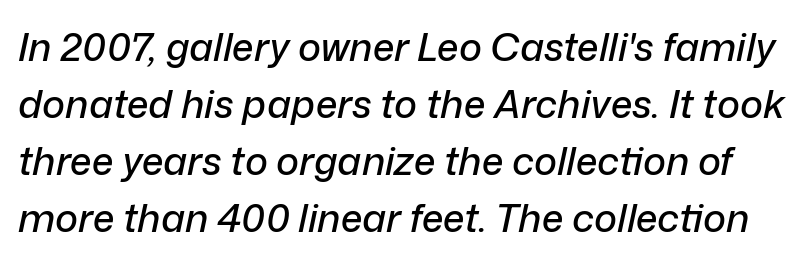
{"italic": "yes", "lean": "right", "slant_degrees": 12, "width": "normal", "stroke_contrast": "low", "x_height": "medium", "monospaced": "no", "underline": "no", "line_spacing": "normal", "line_spacing_ratio": 1.46, "letter_spacing": "normal", "letter_spacing_em": 0.0, "glyph_px": 39}
